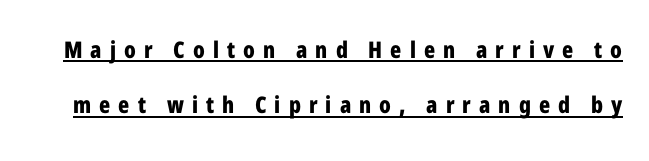
A roman cut, with each character standing at attention. A dark, heavy texture on the line: the type is bold. A baseline rule has been typeset under these characters. A great deal of white space separates one row of letters from the next. Words appear elongated and porous because spacing is wide.
